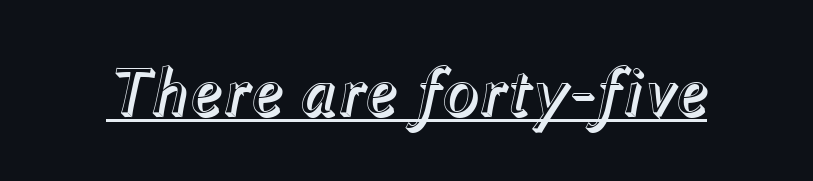
The image shows 69 px text type, italic (leaning right); set normal letter spacing, underlined; a medium x-height.
